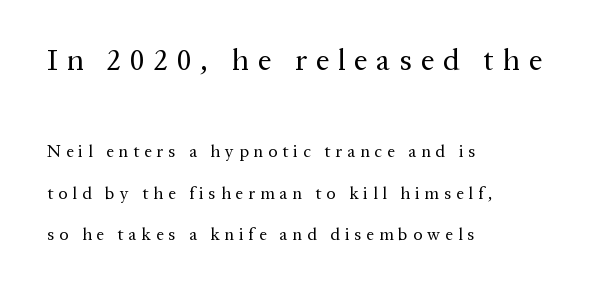
I'd call this a serif setting — the letters wear small feet. The letters stand straight up with perfectly vertical stems. Alignment: flush left. Quick note: interline space is abundant. Anything drawn beneath the words? Only blank space. Spacing between characters has been opened up far beyond the box default.
